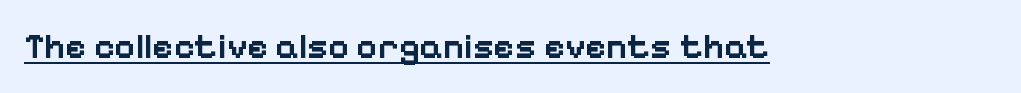
Q: Is the text bold? A: Semi-bold.
Q: Is the text italic (slanted)? A: No, it is upright.
Q: Is the typeface a serif or a sans-serif typeface? A: Sans-serif.
Q: Is the text underlined? A: Yes.
Q: Is the spacing between letters normal or unusually wide? A: Normal.
Q: Width (condensed, normal, or wide)? A: Normal.
Q: Stroke contrast? A: Low.
Q: x-height? A: Medium.
Q: Monospaced? A: No.
